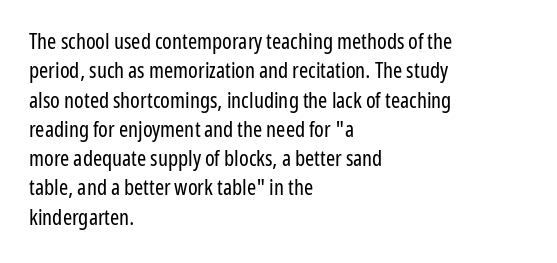
{"italic": "no", "bold": "no", "underline": "no", "align": "left", "line_spacing": "normal", "line_spacing_ratio": 1.33, "letter_spacing": "normal", "letter_spacing_em": 0.0, "glyph_px": 22}
